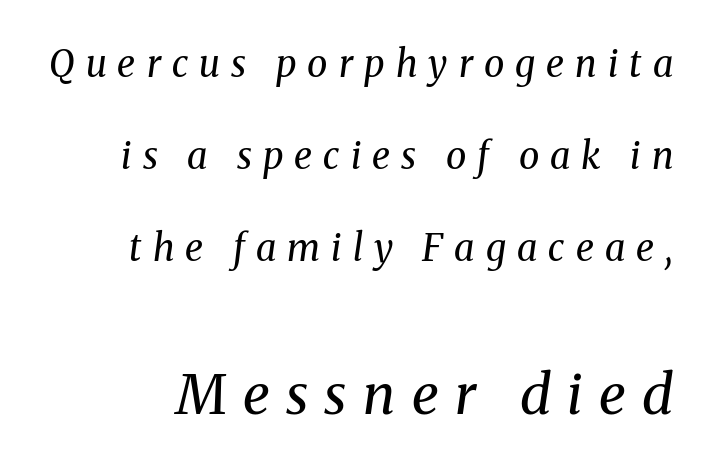
Q: Is the text bold? A: No.
Q: Is the text italic (slanted)? A: Yes, it leans right by about 8 degrees.
Q: Is the typeface a serif or a sans-serif typeface? A: Serif.
Q: Is the text underlined? A: No.
Q: Is the spacing between letters normal or unusually wide? A: Unusually wide.
Q: Is the spacing between lines tight, normal or loose? A: Loose.
Q: Which block of text is set in a larger size, the first (top) or the second (bottom)? A: The second (bottom) one.
Q: Width (condensed, normal, or wide)? A: Normal.
Q: Stroke contrast? A: Medium.
Q: x-height? A: Medium.
Q: Monospaced? A: No.
